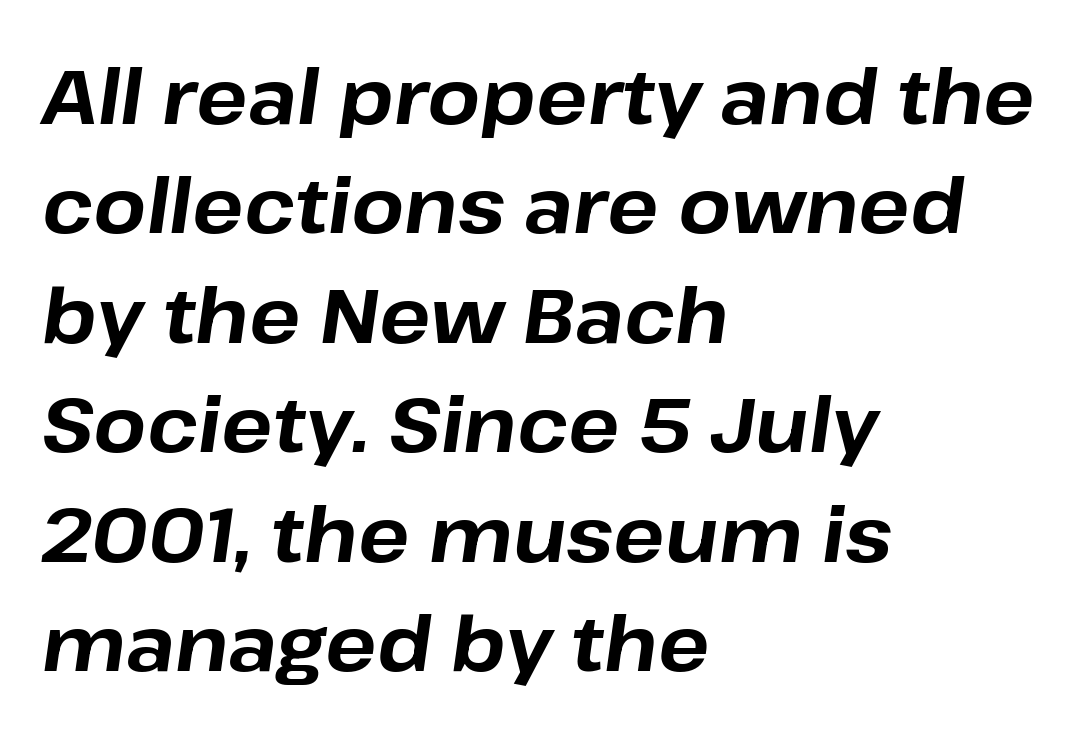
Q: Is the text bold? A: Yes.
Q: Is the text italic (slanted)? A: Yes, it leans right by about 8 degrees.
Q: Is the text underlined? A: No.
Q: How is the paragraph aligned? A: Left-aligned.
Q: Is the spacing between letters normal or unusually wide? A: Normal.
Q: Is the spacing between lines tight, normal or loose? A: Normal.
Q: Width (condensed, normal, or wide)? A: Normal.
Q: Stroke contrast? A: Low.
Q: x-height? A: Medium.
Q: Monospaced? A: No.
